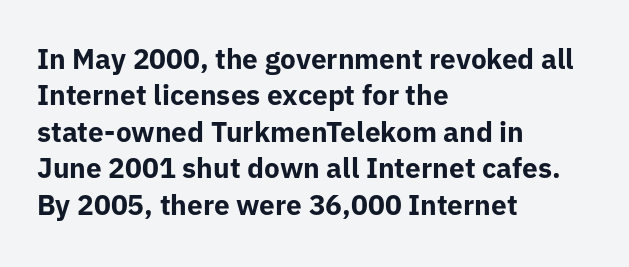
Has an underline been added? It has not. There is no visible air inserted between adjacent glyphs. The ragged edge is on the right, which tells us the setting is flush left. Look at the stroke-to-counter ratio: heavy, a bold. A sans-serif font was chosen for this passage.
